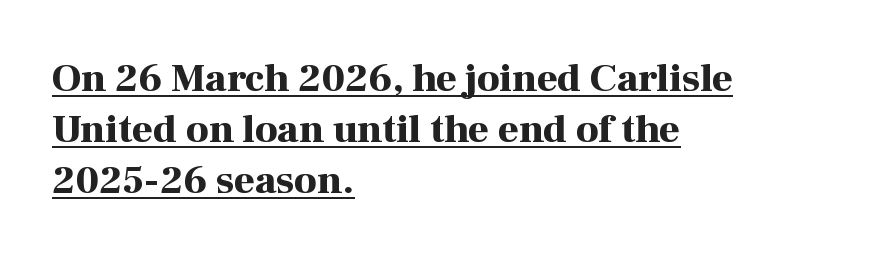
The image shows 40 px bold serif type, upright; set left-aligned, normal line spacing (1.28x), normal letter spacing, underlined; high stroke contrast and a medium x-height.
